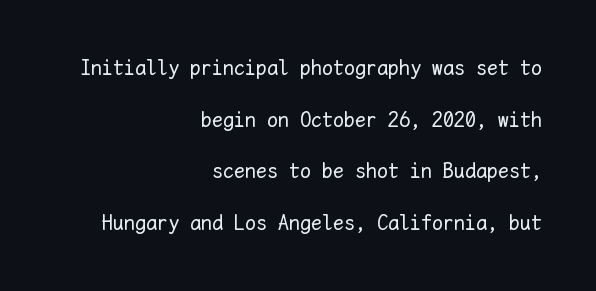
{"italic": "no", "bold": "no", "underline": "no", "align": "right", "line_spacing": "loose", "line_spacing_ratio": 2.35, "letter_spacing": "normal", "letter_spacing_em": 0.0, "glyph_px": 22}
